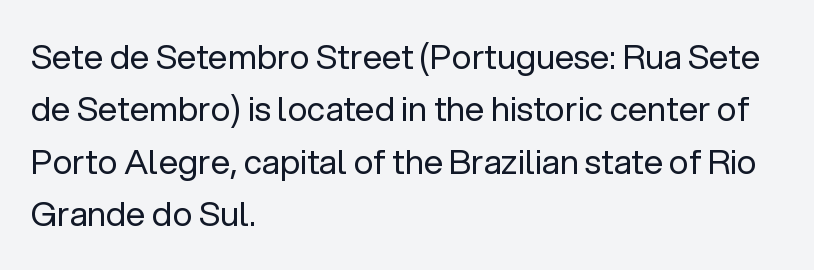
The image shows 34 px regular-weight sans-serif type, upright; set left-aligned, normal line spacing (1.54x), normal letter spacing, not underlined; low stroke contrast and a medium x-height.
